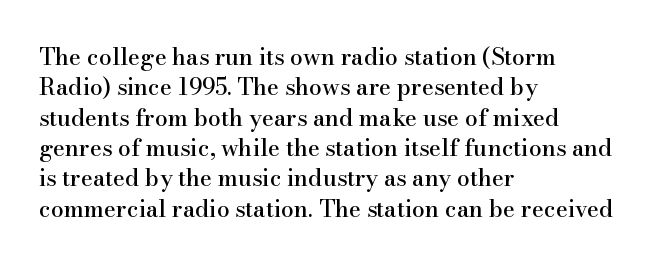
Q: Is the text italic (slanted)? A: No, it is upright.
Q: Is the text underlined? A: No.
Q: How is the paragraph aligned? A: Left-aligned.
Q: Is the spacing between letters normal or unusually wide? A: Normal.
Q: Is the spacing between lines tight, normal or loose? A: Normal.
